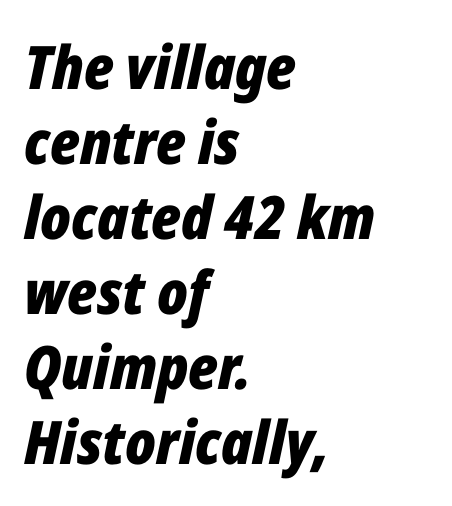
The image shows 60 px bold, condensed type, italic (leaning right); set left-aligned, normal line spacing (1.25x), normal letter spacing, not underlined; low stroke contrast and a medium x-height.
